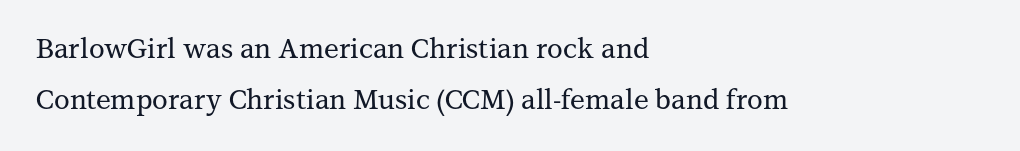
{"italic": "no", "underline": "no", "align": "left", "line_spacing_ratio": 1.88, "letter_spacing": "normal", "letter_spacing_em": 0.0, "glyph_px": 27}
